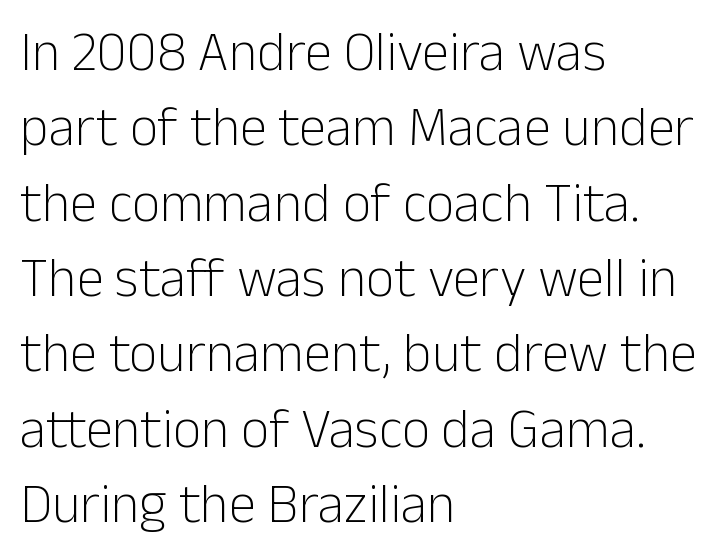
Q: Is the text bold? A: No.
Q: Is the text italic (slanted)? A: No, it is upright.
Q: Is the typeface a serif or a sans-serif typeface? A: Sans-serif.
Q: Is the text underlined? A: No.
Q: How is the paragraph aligned? A: Left-aligned.
Q: Is the spacing between letters normal or unusually wide? A: Normal.
Q: Is the spacing between lines tight, normal or loose? A: Normal.
Q: Width (condensed, normal, or wide)? A: Normal.
Q: Stroke contrast? A: Low.
Q: x-height? A: Medium.
Q: Monospaced? A: No.
